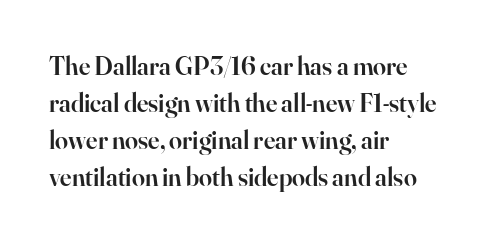
{"italic": "no", "bold": "semi", "underline": "no", "align": "left", "line_spacing": "normal", "line_spacing_ratio": 1.42, "letter_spacing": "normal", "letter_spacing_em": 0.0, "glyph_px": 26}
